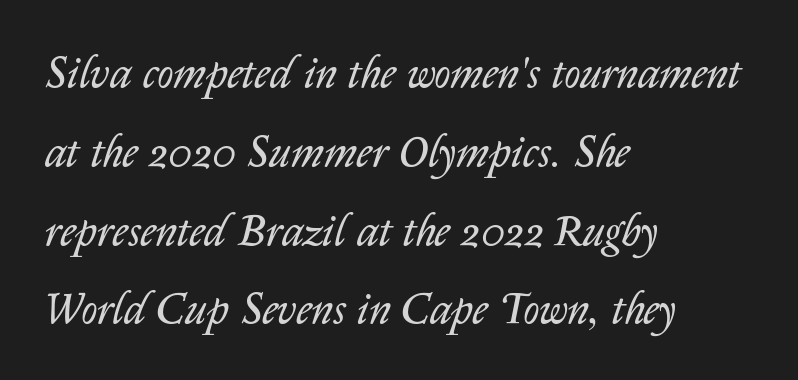
The image shows 44 px regular-weight type, italic (leaning right); set left-aligned, line spacing 1.79x, normal letter spacing, not underlined; low stroke contrast and a medium x-height.
